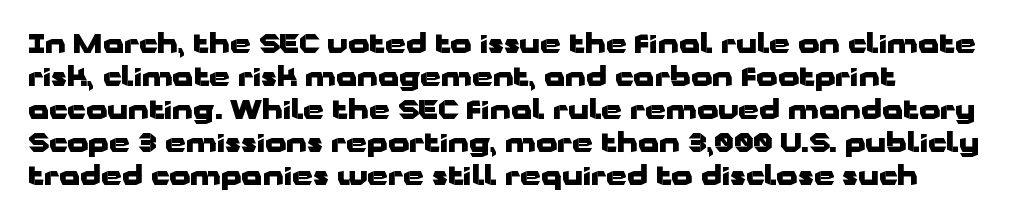
Words float on clear page, feet unadorned. Does the lettering tilt? It doesn't — this is upright. Visually the block forms a straight wall on the left and a jagged coastline on the right. These words are printed bold, with thick strokes throughout. Characters follow at the spacing the type designer built in.
